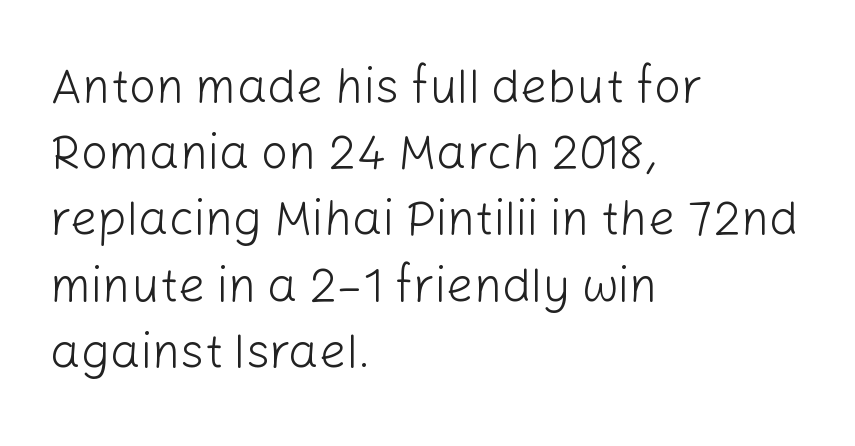
The strokes are not fattened; the text isn't bold. Unlike italic type, these characters show no tilt at all. These lines stack with their left ends in a neat column. Letterform terminals end flat and unadorned throughout the passage. Spacing verdict: proportional, widths tailored to each character.
